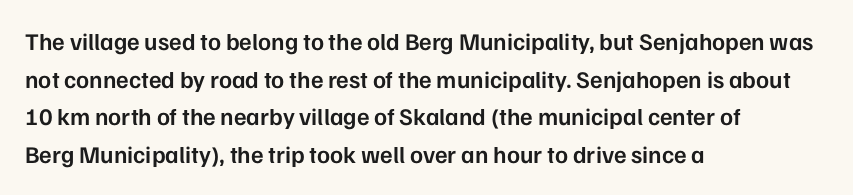
If you drew a ruler down the left edge, every line would touch it. Successive baselines arrive at the customary interval. The passage shown is semibold, sitting just below true bold. Style check: upright.
